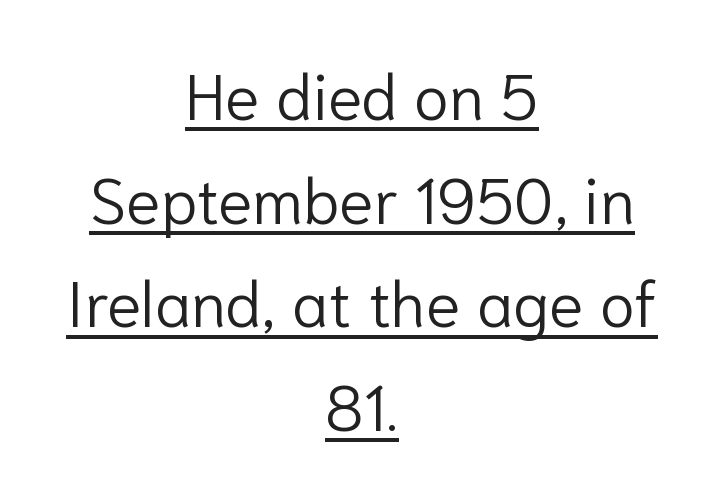
{"serif": "no", "italic": "no", "bold": "no", "weight": "light", "width": "normal", "stroke_contrast": "low", "x_height": "medium", "monospaced": "no", "underline": "yes", "align": "center", "line_spacing": "normal", "line_spacing_ratio": 1.62, "letter_spacing": "normal", "letter_spacing_em": 0.0, "glyph_px": 64}
